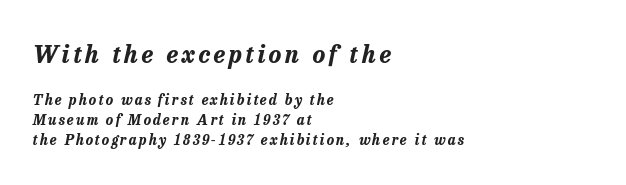
Q: Is the text bold? A: Yes.
Q: Is the text italic (slanted)? A: Yes, it leans right by about 13 degrees.
Q: Is the text underlined? A: No.
Q: How is the paragraph aligned? A: Left-aligned.
Q: Is the spacing between lines tight, normal or loose? A: Normal.
Q: Which block of text is set in a larger size, the first (top) or the second (bottom)? A: The first (top) one.
